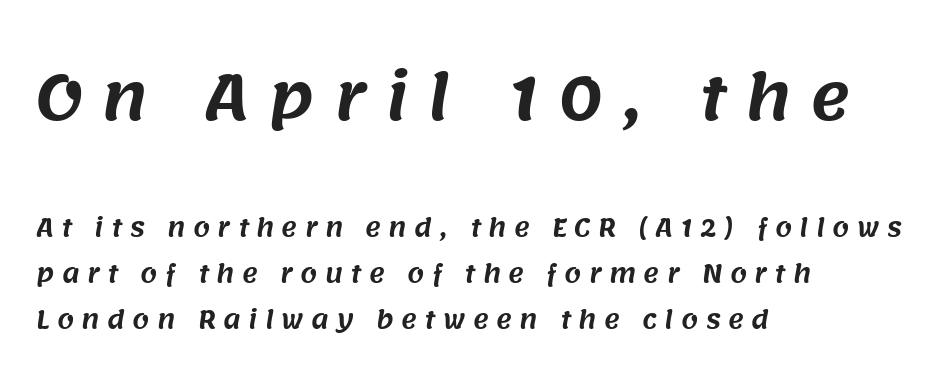
The tracking reads as deliberately expanded to a designer's eye. This is sans-serif lettering, the kind often seen on screens and signage. The foot of each line stays bare and open. Think of a printed novel: that variable character pitch is what you see here. Reading down the column, the eye jumps a long way to each next line.
